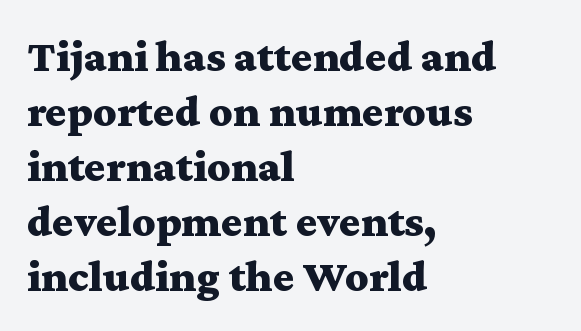
Q: Is the text bold? A: Yes.
Q: Is the text italic (slanted)? A: No, it is upright.
Q: Is the typeface a serif or a sans-serif typeface? A: Serif.
Q: Is the text underlined? A: No.
Q: How is the paragraph aligned? A: Left-aligned.
Q: Is the spacing between letters normal or unusually wide? A: Normal.
Q: Width (condensed, normal, or wide)? A: Wide.
Q: Stroke contrast? A: Medium.
Q: x-height? A: Medium.
Q: Monospaced? A: No.
